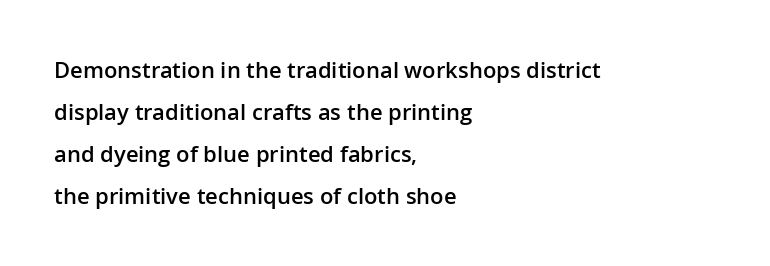
Descenders hang freely into open space. Teacher's note: observe the even left margin — that is flush-left alignment. The letters stand straight up with perfectly vertical stems. The line-height multiplier appears high, well above default. Between one letter and the next there's only the usual sliver of space. A bit beefed up — I'd call it semibold rather than bold.
